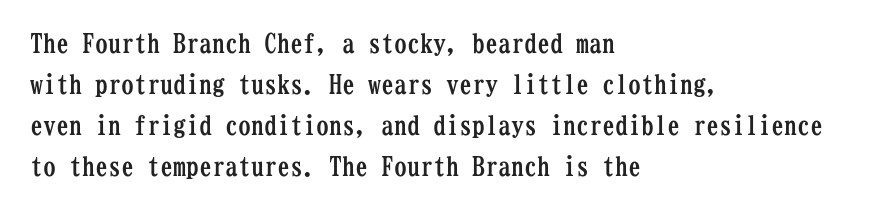
The image shows 26 px bold type, upright; set left-aligned, normal line spacing (1.58x), normal letter spacing, not underlined.
